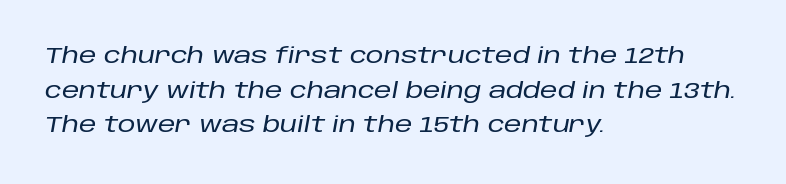
Rule under the text: the space is simply empty. Observe the ordinary spacing: letters are neighbours, not strangers. The designer left line spacing at the default. This sample is left-justified, so line endings fall wherever the words run out. The font's italic variant was chosen for this text.
